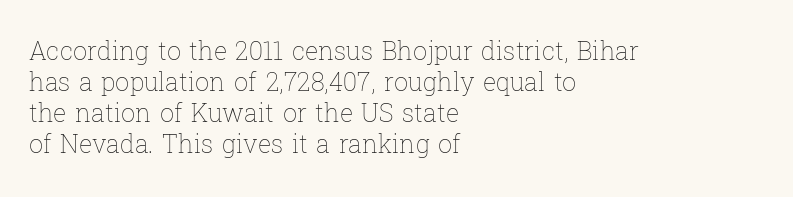
Q: Is the text bold? A: No.
Q: Is the text italic (slanted)? A: No, it is upright.
Q: Is the text underlined? A: No.
Q: How is the paragraph aligned? A: Left-aligned.
Q: Is the spacing between letters normal or unusually wide? A: Normal.
